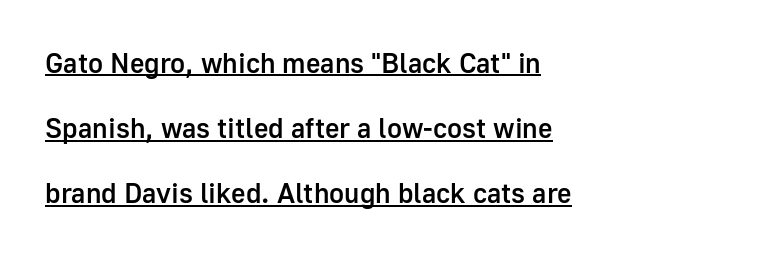
The gaps between neighbouring characters are ordinary and unremarkable. The passage shown is typeset with a sans-serif family. Is there any slant? The stems are plumb. A classic flush-left, rag-right setting is used for this passage. As a designer I'd log this as weight 600, semibold. This is underlined copy, the kind a proofreader might mark for attention.
